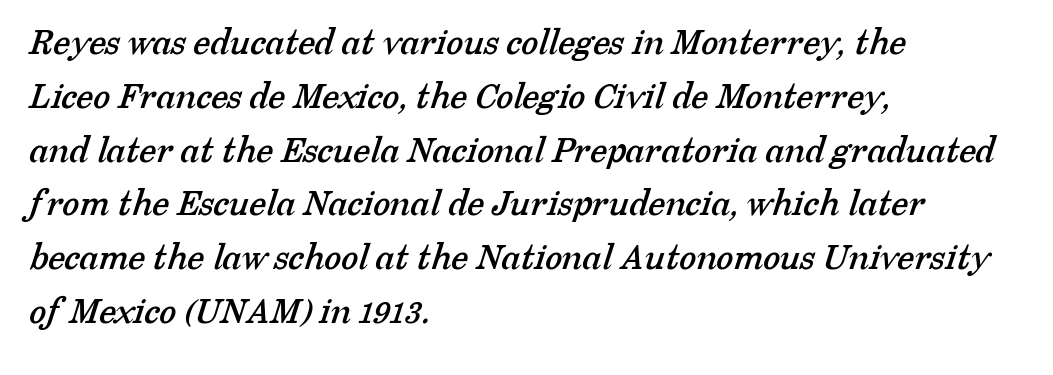
Q: Is the typeface a serif or a sans-serif typeface? A: Serif.
Q: Is the text underlined? A: No.
Q: How is the paragraph aligned? A: Left-aligned.
Q: Is the spacing between letters normal or unusually wide? A: Normal.
Q: Is the spacing between lines tight, normal or loose? A: Normal.
Q: Width (condensed, normal, or wide)? A: Normal.
Q: Stroke contrast? A: Low.
Q: x-height? A: Medium.
Q: Monospaced? A: No.
